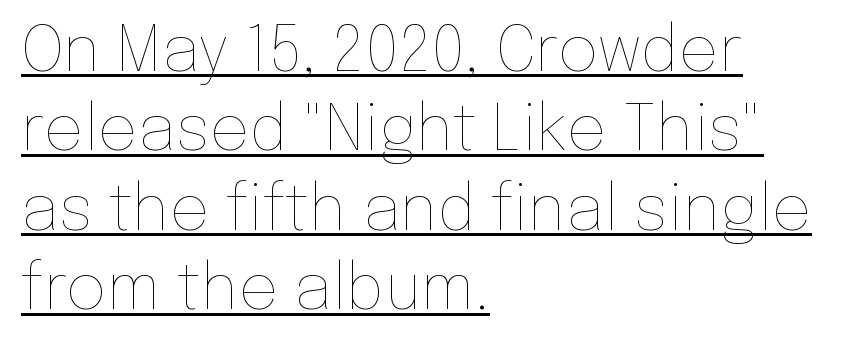
Q: Is the text bold? A: No.
Q: Is the text italic (slanted)? A: No, it is upright.
Q: Is the text underlined? A: Yes.
Q: How is the paragraph aligned? A: Left-aligned.
Q: Is the spacing between letters normal or unusually wide? A: Normal.
Q: Is the spacing between lines tight, normal or loose? A: Normal.
Q: Width (condensed, normal, or wide)? A: Normal.
Q: Stroke contrast? A: Low.
Q: x-height? A: Medium.
Q: Monospaced? A: No.
